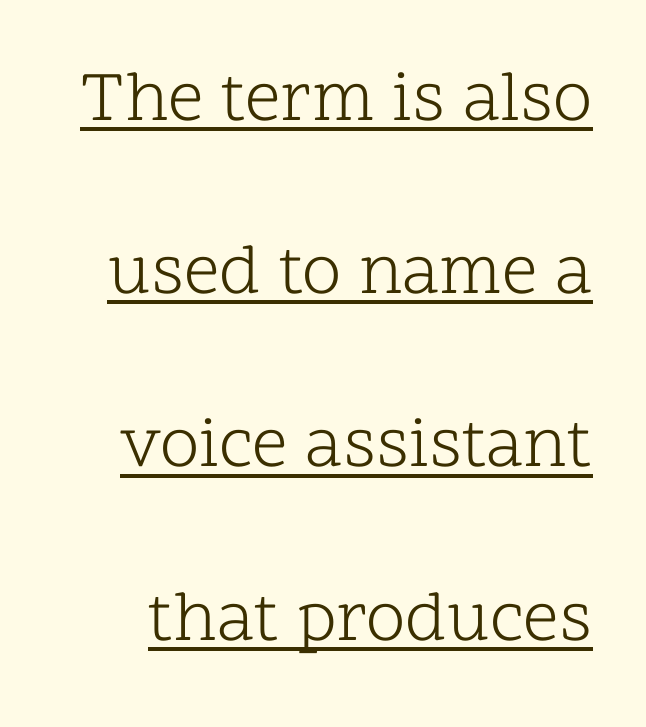
Q: Is the text bold? A: No.
Q: Is the text italic (slanted)? A: No, it is upright.
Q: Is the typeface a serif or a sans-serif typeface? A: Serif.
Q: Is the text underlined? A: Yes.
Q: Is the spacing between letters normal or unusually wide? A: Normal.
Q: Is the spacing between lines tight, normal or loose? A: Loose.
Q: Width (condensed, normal, or wide)? A: Normal.
Q: Stroke contrast? A: Low.
Q: x-height? A: Medium.
Q: Monospaced? A: No.
